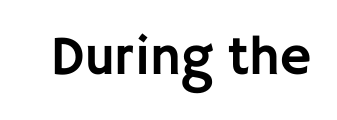
Q: Is the text italic (slanted)? A: No, it is upright.
Q: Is the typeface a serif or a sans-serif typeface? A: Sans-serif.
Q: Is the text underlined? A: No.
Q: Is the spacing between letters normal or unusually wide? A: Normal.
Q: Width (condensed, normal, or wide)? A: Normal.
Q: Stroke contrast? A: Low.
Q: x-height? A: Large.
Q: Monospaced? A: No.
